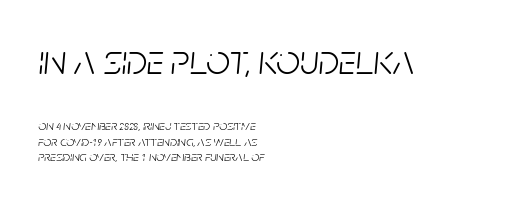
No heavy texture on the line: the type isn't bold. Looks like regular typesetting: each glyph gets only the width it needs. In terms of posture, this sample is oblique. Scale decreases going downward across the two blocks. You could call the tracking neutral — neither tight nor loose.
